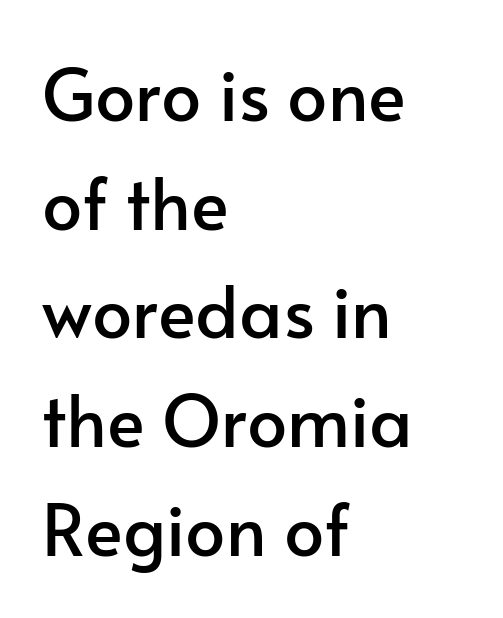
{"serif": "no", "italic": "no", "width": "normal", "stroke_contrast": "low", "x_height": "small", "monospaced": "no", "underline": "no", "align": "left", "line_spacing": "normal", "line_spacing_ratio": 1.53, "letter_spacing": "normal", "letter_spacing_em": 0.0, "glyph_px": 71}
